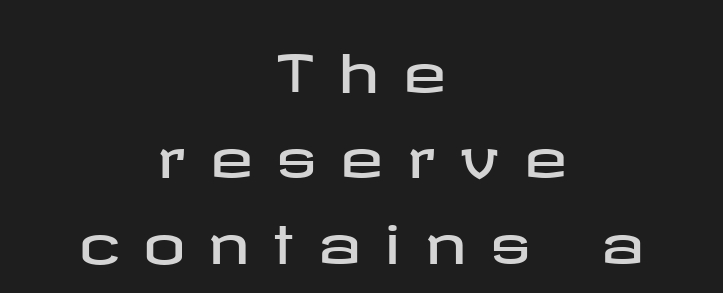
What's the leading like? Ordinary, nothing unusual. A student would call this center alignment; a typographer would say set centered. Ascenders rise straight up at ninety degrees. Glyph-to-glyph distance is far greater than everyday printed text. Nobody drew a line under any word here.
